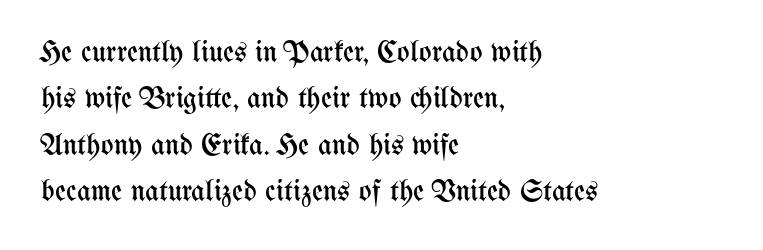
{"italic": "no", "bold": "no", "weight": "regular", "width": "condensed", "stroke_contrast": "medium", "x_height": "medium", "monospaced": "no", "underline": "no", "align": "left", "line_spacing": "normal", "line_spacing_ratio": 1.55, "letter_spacing": "normal", "letter_spacing_em": 0.0, "glyph_px": 30}
